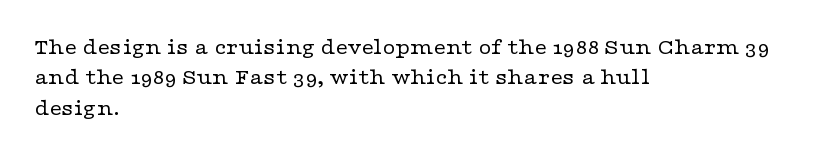
Q: Is the text bold? A: No.
Q: Is the text italic (slanted)? A: No, it is upright.
Q: Is the text underlined? A: No.
Q: How is the paragraph aligned? A: Left-aligned.
Q: Is the spacing between letters normal or unusually wide? A: Normal.
Q: Is the spacing between lines tight, normal or loose? A: Normal.
